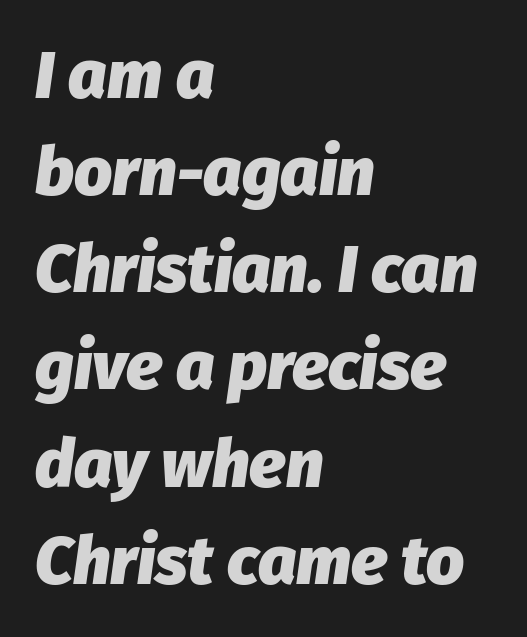
{"italic": "yes", "lean": "right", "slant_degrees": 8, "bold": "yes", "weight": "heavy", "width": "normal", "stroke_contrast": "low", "x_height": "medium", "monospaced": "no", "underline": "no", "align": "left", "line_spacing": "normal", "line_spacing_ratio": 1.45, "letter_spacing": "normal", "letter_spacing_em": 0.0, "glyph_px": 67}
